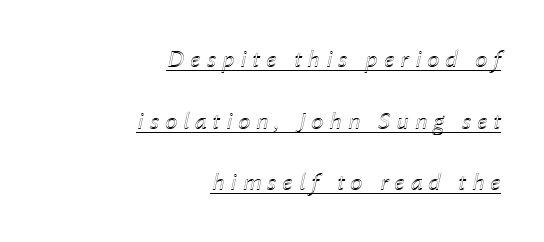
Q: Is the text italic (slanted)? A: Yes, it leans right by about 12 degrees.
Q: Is the text underlined? A: Yes.
Q: How is the paragraph aligned? A: Right-aligned.
Q: Is the spacing between letters normal or unusually wide? A: Unusually wide.
Q: Is the spacing between lines tight, normal or loose? A: Loose.
